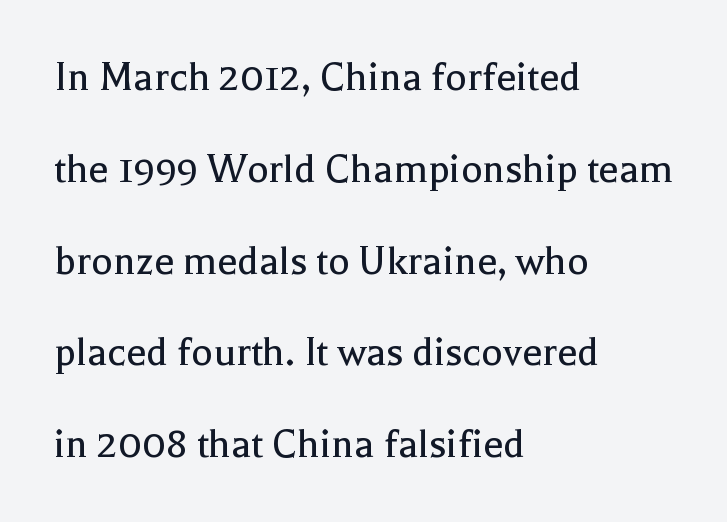
{"serif": "yes", "italic": "no", "bold": "no", "weight": "regular", "width": "normal", "x_height": "medium", "monospaced": "no", "underline": "no", "align": "left", "line_spacing": "loose", "line_spacing_ratio": 2.04, "letter_spacing": "normal", "letter_spacing_em": 0.0, "glyph_px": 45}
